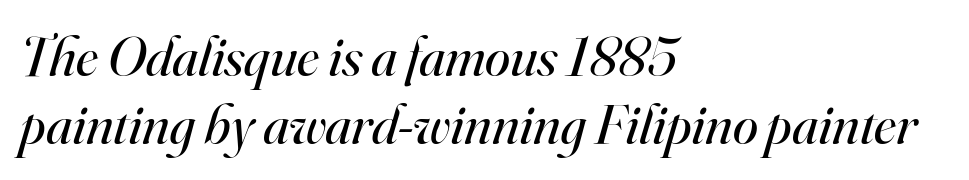
{"serif": "yes", "italic": "yes", "lean": "right", "slant_degrees": 16, "bold": "no", "weight": "regular", "width": "normal", "stroke_contrast": "high", "x_height": "small", "monospaced": "no", "underline": "no", "align": "left", "line_spacing_ratio": 1.2, "letter_spacing": "normal", "letter_spacing_em": 0.0, "glyph_px": 57}
